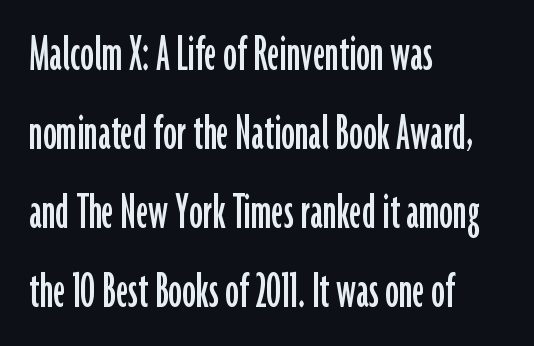
{"serif": "no", "italic": "no", "width": "condensed", "stroke_contrast": "low", "x_height": "medium", "monospaced": "no", "underline": "no", "align": "left", "line_spacing": "normal", "line_spacing_ratio": 1.46, "letter_spacing": "normal", "letter_spacing_em": 0.0, "glyph_px": 54}
